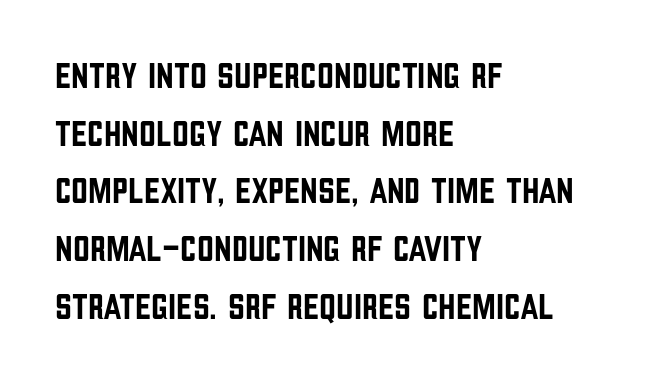
{"serif": "no", "italic": "no", "width": "condensed", "stroke_contrast": "low", "x_height": "large", "monospaced": "no", "underline": "no", "align": "left", "line_spacing": "normal", "line_spacing_ratio": 1.56, "letter_spacing": "normal", "letter_spacing_em": 0.0, "glyph_px": 37}
